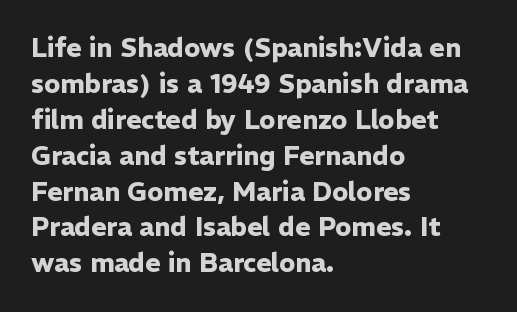
The image shows 26 px bold type, upright; set left-aligned, normal line spacing (1.38x), normal letter spacing, not underlined.
